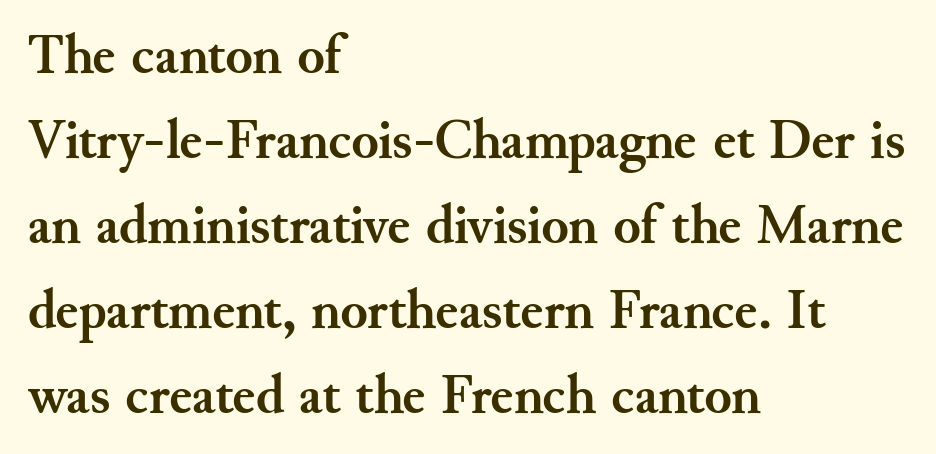
The image shows 56 px semibold serif type, upright; set left-aligned, normal line spacing (1.52x), normal letter spacing, not underlined; medium stroke contrast and a small x-height.
